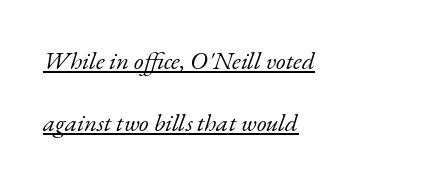
{"italic": "yes", "lean": "right", "slant_degrees": 17, "bold": "no", "underline": "yes", "align": "left", "line_spacing": "loose", "line_spacing_ratio": 2.48, "letter_spacing": "normal", "letter_spacing_em": 0.0, "glyph_px": 25}
